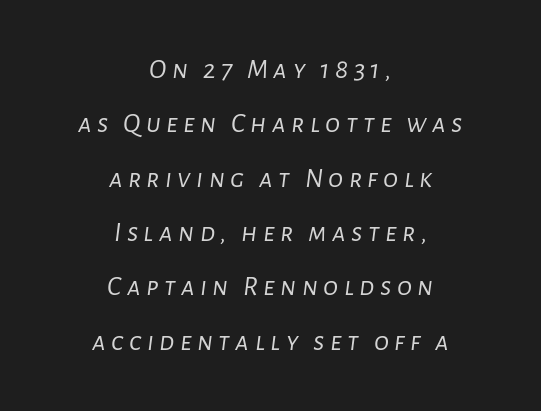
{"italic": "yes", "lean": "right", "slant_degrees": 7, "bold": "no", "weight": "light", "width": "normal", "stroke_contrast": "low", "x_height": "medium", "monospaced": "no", "underline": "no", "align": "center", "line_spacing": "loose", "line_spacing_ratio": 1.94, "glyph_px": 28}
